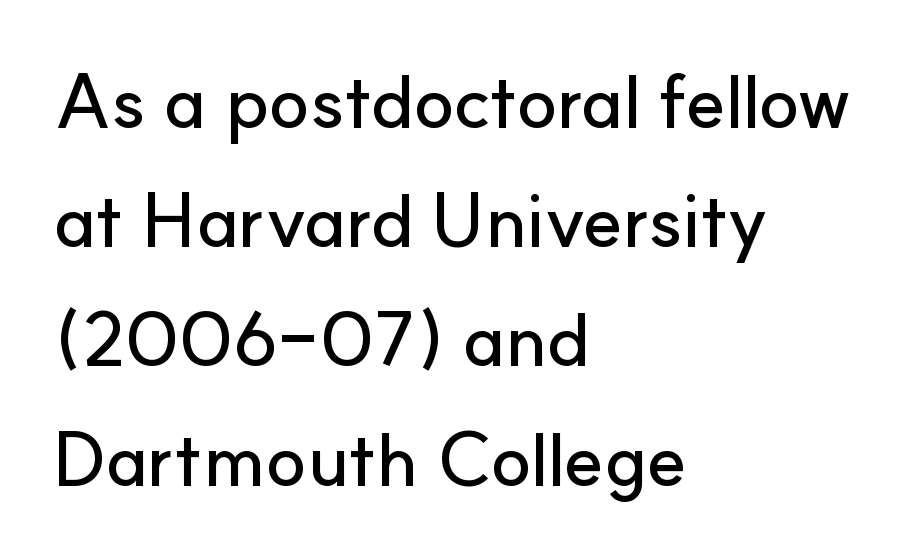
The image shows 75 px sans-serif type, upright; set left-aligned, normal line spacing (1.59x), normal letter spacing, not underlined; low stroke contrast and a small x-height.
